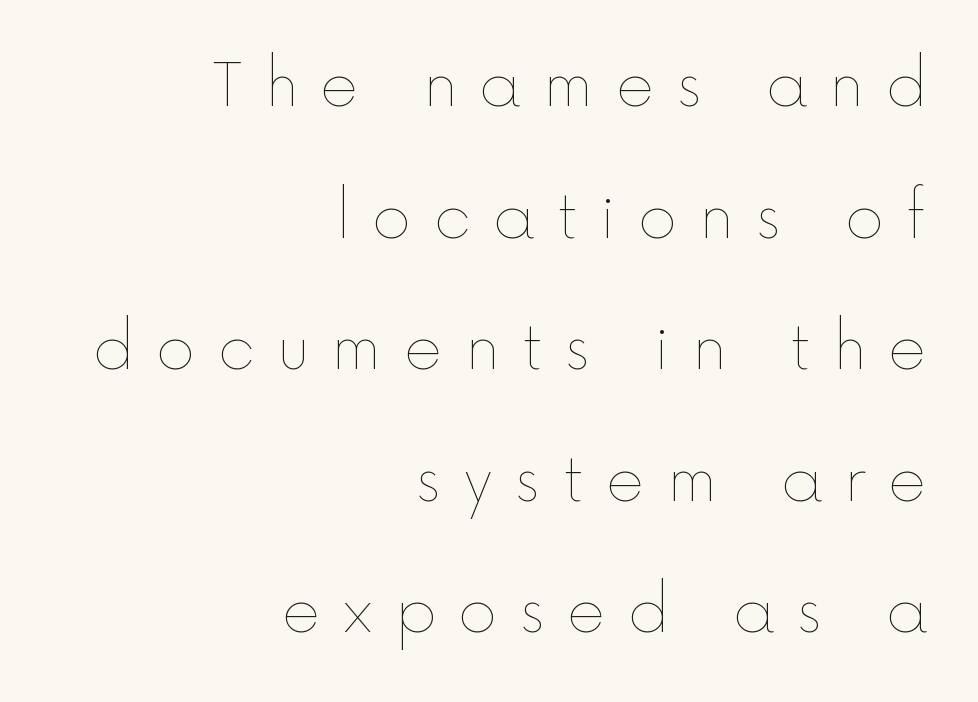
{"italic": "no", "bold": "no", "weight": "thin", "width": "normal", "x_height": "medium", "monospaced": "no", "underline": "no", "align": "right", "line_spacing": "loose", "line_spacing_ratio": 2.23, "letter_spacing": "wide", "letter_spacing_em": 0.38, "glyph_px": 59}
